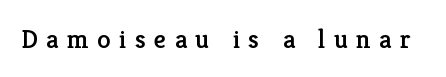
Q: Is the text italic (slanted)? A: No, it is upright.
Q: Is the text underlined? A: No.
Q: Is the spacing between letters normal or unusually wide? A: Unusually wide.
